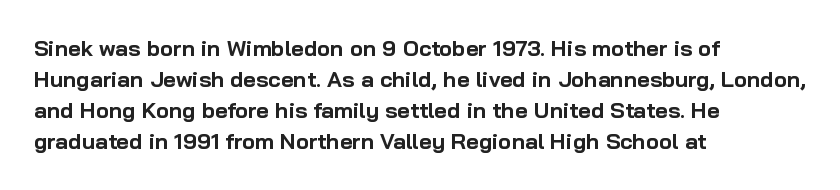
Ordinary non-slanted type is in use. The space between consecutive lines is moderate. The strokes are fattened all the way to bold. No extra tracking has been applied to these lines. Quick note: underline off. The typesetter chose a ragged-right arrangement here.
